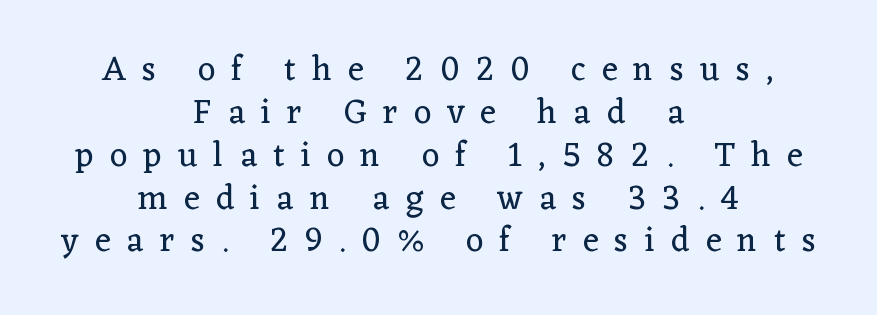
The image shows 34 px regular-weight serif type, upright; set centered, normal line spacing (1.26x), unusually wide letter spacing (+0.48 em), not underlined; low stroke contrast and a medium x-height.
